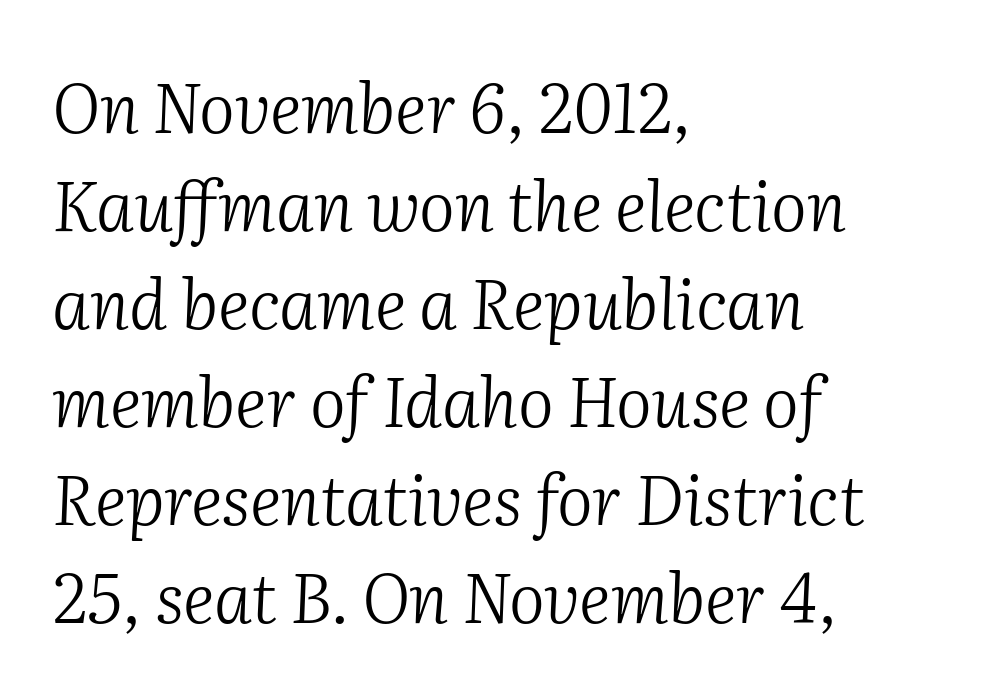
Q: Is the text bold? A: No.
Q: Is the text italic (slanted)? A: Yes, it leans right by about 2 degrees.
Q: Is the typeface a serif or a sans-serif typeface? A: Serif.
Q: Is the text underlined? A: No.
Q: How is the paragraph aligned? A: Left-aligned.
Q: Is the spacing between letters normal or unusually wide? A: Normal.
Q: Is the spacing between lines tight, normal or loose? A: Normal.
Q: Width (condensed, normal, or wide)? A: Normal.
Q: Stroke contrast? A: Medium.
Q: x-height? A: Medium.
Q: Monospaced? A: No.
